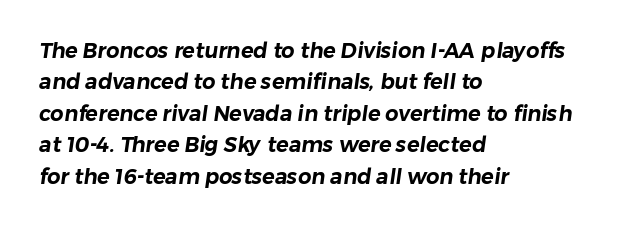
The image shows 21 px text type; set left-aligned, normal line spacing (1.5x), normal letter spacing, not underlined.
